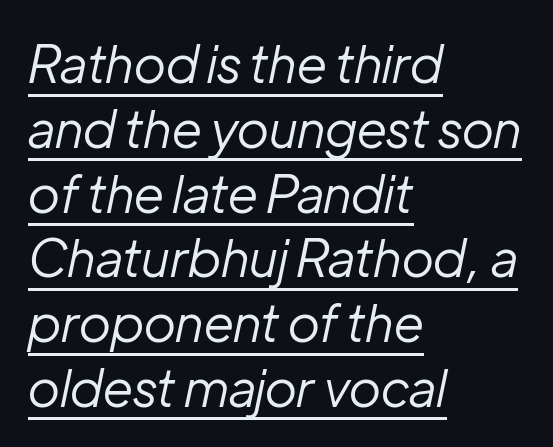
{"italic": "yes", "lean": "right", "slant_degrees": 12, "bold": "no", "weight": "regular", "width": "normal", "stroke_contrast": "low", "x_height": "medium", "monospaced": "no", "underline": "yes", "align": "left", "line_spacing": "normal", "line_spacing_ratio": 1.27, "letter_spacing": "normal", "letter_spacing_em": 0.0, "glyph_px": 51}
